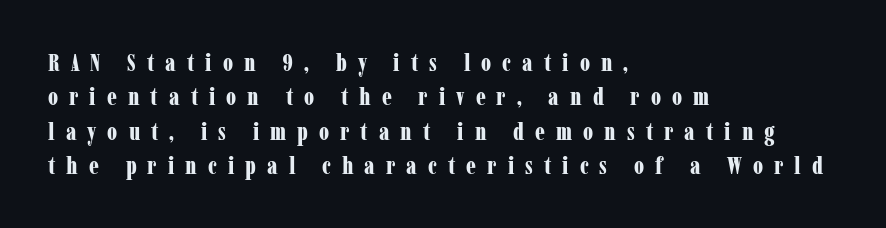
The image shows 24 px bold type, upright; set left-aligned, normal line spacing (1.43x), unusually wide letter spacing (+0.46 em), not underlined.
